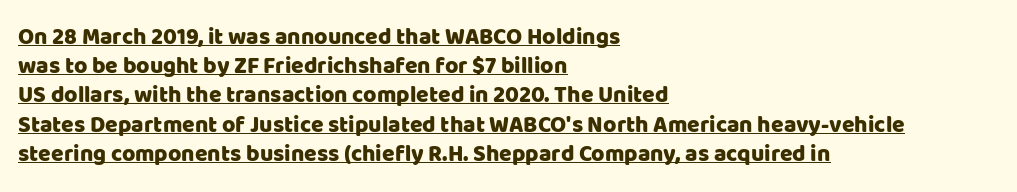
The ragged edge is on the right, which tells us the setting is flush left. The gaps between neighbouring characters are ordinary and unremarkable. Each line of the rendering has a horizontal stroke beneath the glyphs. These lines were composed using upright roman letters.
